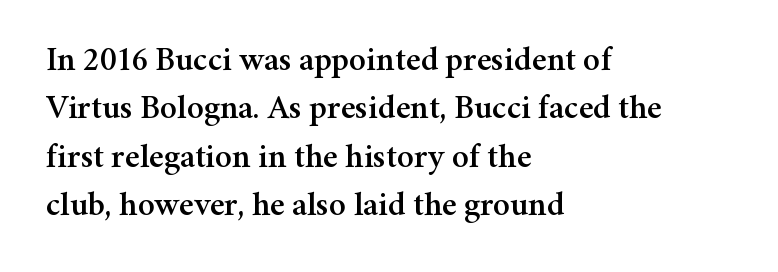
Each letter's strokes conclude with small projecting serifs. Characters follow at the spacing the type designer built in. This is roman type, the default non-slanted kind. Lines of text with bare space underneath.
